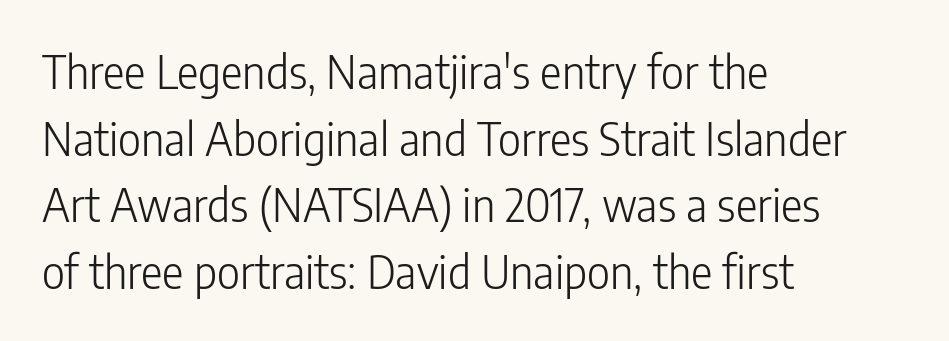
Q: Is the text bold? A: No.
Q: Is the text italic (slanted)? A: No, it is upright.
Q: Is the typeface a serif or a sans-serif typeface? A: Sans-serif.
Q: Is the text underlined? A: No.
Q: How is the paragraph aligned? A: Left-aligned.
Q: Is the spacing between letters normal or unusually wide? A: Normal.
Q: Is the spacing between lines tight, normal or loose? A: Normal.
Q: Width (condensed, normal, or wide)? A: Condensed.
Q: Stroke contrast? A: Low.
Q: x-height? A: Medium.
Q: Monospaced? A: No.
